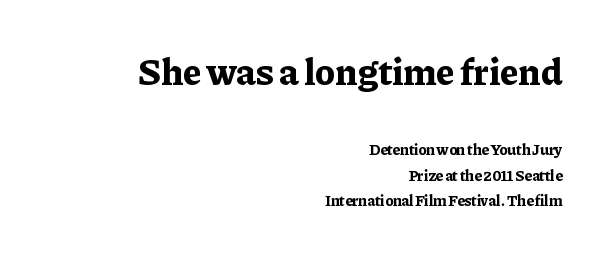
Look at the glyph heights: the upper group is clearly the bigger setting. The letters advance in unequal steps, a hallmark of proportional type. The paragraph has a hard right edge and a soft left edge. The typeface chosen for these lines features serifs. These lines carry a lot of weight — the face is fully bold.
